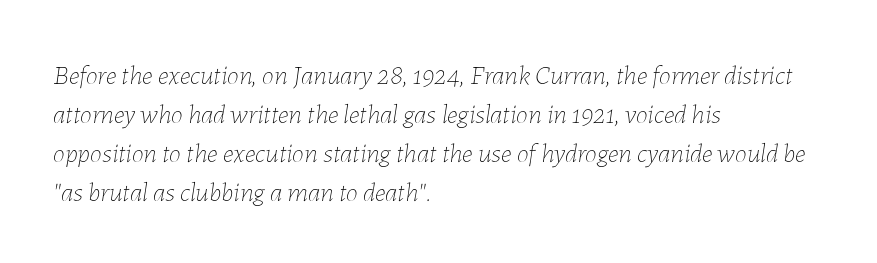
{"italic": "yes", "lean": "right", "slant_degrees": 7, "bold": "no", "underline": "no", "align": "left", "line_spacing": "normal", "line_spacing_ratio": 1.44, "letter_spacing": "normal", "letter_spacing_em": 0.0, "glyph_px": 27}
